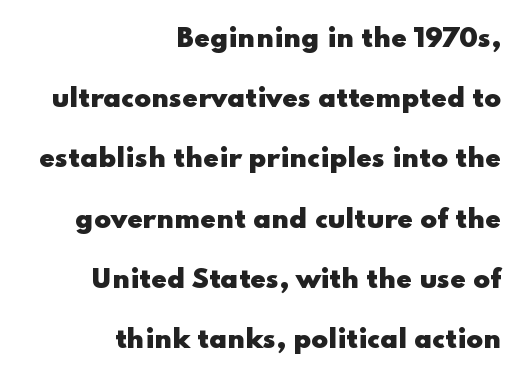
{"italic": "no", "bold": "yes", "underline": "no", "align": "right", "line_spacing": "loose", "line_spacing_ratio": 2.41, "letter_spacing": "normal", "letter_spacing_em": 0.0, "glyph_px": 25}
